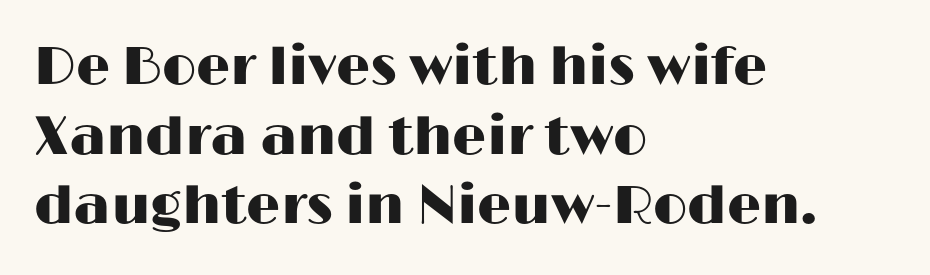
Q: Is the text italic (slanted)? A: No, it is upright.
Q: Is the typeface a serif or a sans-serif typeface? A: Sans-serif.
Q: Is the text underlined? A: No.
Q: How is the paragraph aligned? A: Left-aligned.
Q: Is the spacing between letters normal or unusually wide? A: Normal.
Q: Is the spacing between lines tight, normal or loose? A: Normal.
Q: Width (condensed, normal, or wide)? A: Wide.
Q: Stroke contrast? A: High.
Q: x-height? A: Medium.
Q: Monospaced? A: No.
